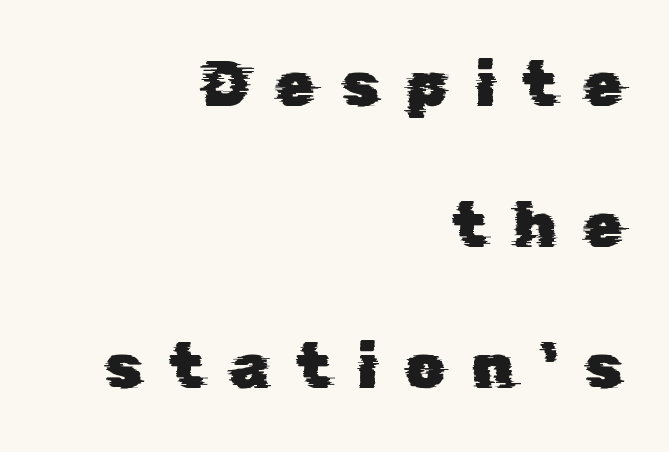
{"serif": "no", "width": "normal", "stroke_contrast": "low", "x_height": "medium", "monospaced": "no", "underline": "no", "align": "right", "line_spacing": "loose", "line_spacing_ratio": 2.24, "letter_spacing": "wide", "letter_spacing_em": 0.43, "glyph_px": 63}
